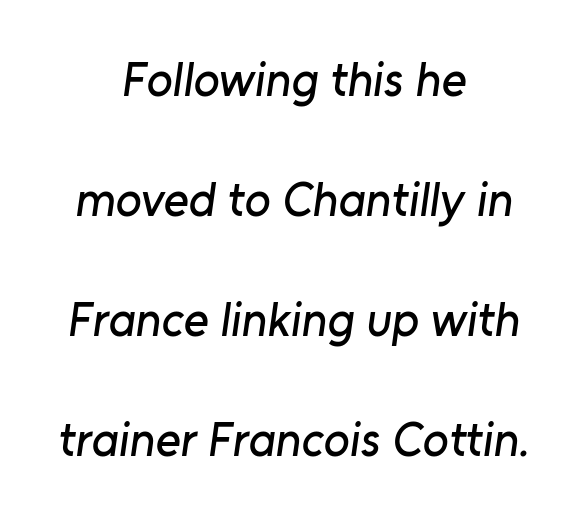
{"serif": "no", "width": "normal", "stroke_contrast": "low", "x_height": "medium", "monospaced": "no", "underline": "no", "align": "center", "line_spacing": "loose", "line_spacing_ratio": 2.5, "letter_spacing": "normal", "letter_spacing_em": 0.0, "glyph_px": 48}
